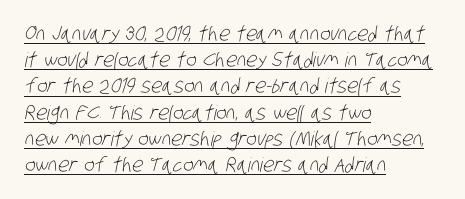
A classic flush-left, rag-right setting is used for this passage. This reads as an unemphasized weight, regular at the heaviest. Is there much room between lines? A standard amount, neither cramped nor airy. Students, note that the glyphs here touch the page at normal intervals. Underline: present.
